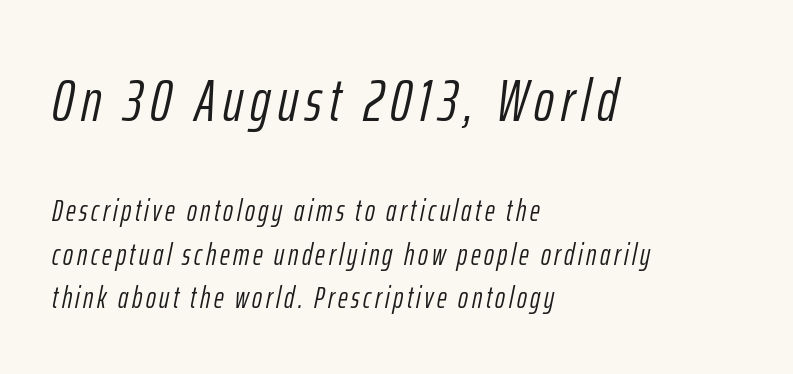
Evenly set lines give the paragraph a standard silhouette. Think of a printed novel: that variable character pitch is what you see here. A quiet, ordinary-to-light weight characterises the typeface. A bare baseline throughout the passage.
